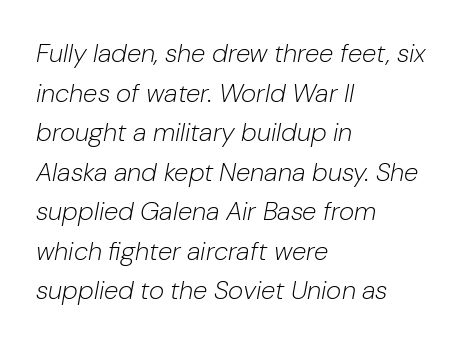
{"italic": "yes", "lean": "right", "slant_degrees": 10, "bold": "no", "underline": "no", "align": "left", "line_spacing": "normal", "line_spacing_ratio": 1.52, "letter_spacing": "normal", "letter_spacing_em": 0.0, "glyph_px": 26}
